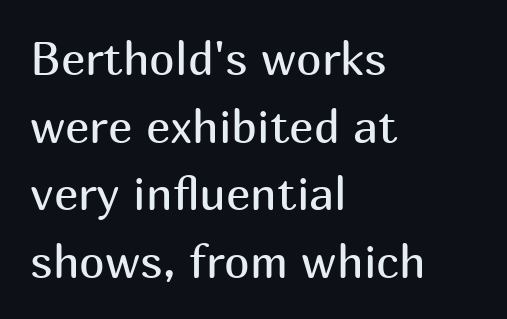
Q: Is the text bold? A: No.
Q: Is the text italic (slanted)? A: No, it is upright.
Q: Is the typeface a serif or a sans-serif typeface? A: Sans-serif.
Q: Is the text underlined? A: No.
Q: How is the paragraph aligned? A: Left-aligned.
Q: Is the spacing between letters normal or unusually wide? A: Normal.
Q: Is the spacing between lines tight, normal or loose? A: Normal.
Q: Width (condensed, normal, or wide)? A: Normal.
Q: Stroke contrast? A: Medium.
Q: x-height? A: Medium.
Q: Monospaced? A: No.
